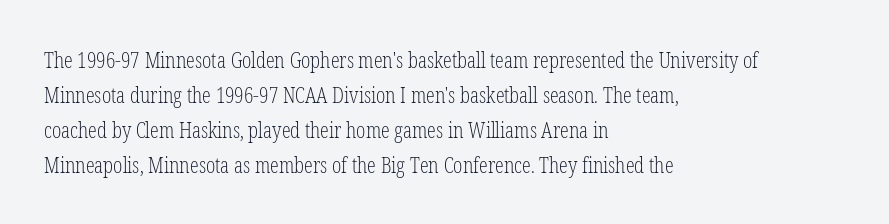
Every stem runs plumb, perpendicular to the baseline. Ink coverage per letter is moderate at most. Does extra space separate the letters? No, they use regular spacing. Line starts are locked; line ends wander. If you measured baseline to baseline, you'd find a middling distance.
